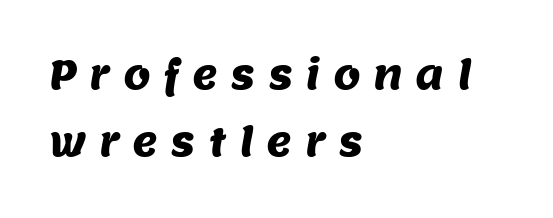
A clean baseline with only descenders dipping below it. This is sans-serif lettering, the kind often seen on screens and signage. Does extra space separate the letters? Yes, quite a lot of it. The lines in this sample share a left origin and differ only in where they stop.
